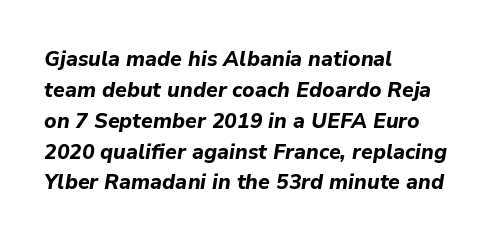
Caption: bold face, heavy strokes. Lines of text with bare space underneath. These lines stack with their left ends in a neat column. These lines sit exactly where default settings would place them. The axis of the letterforms is tilted away from vertical. A typesetter would call this zero additional tracking.
